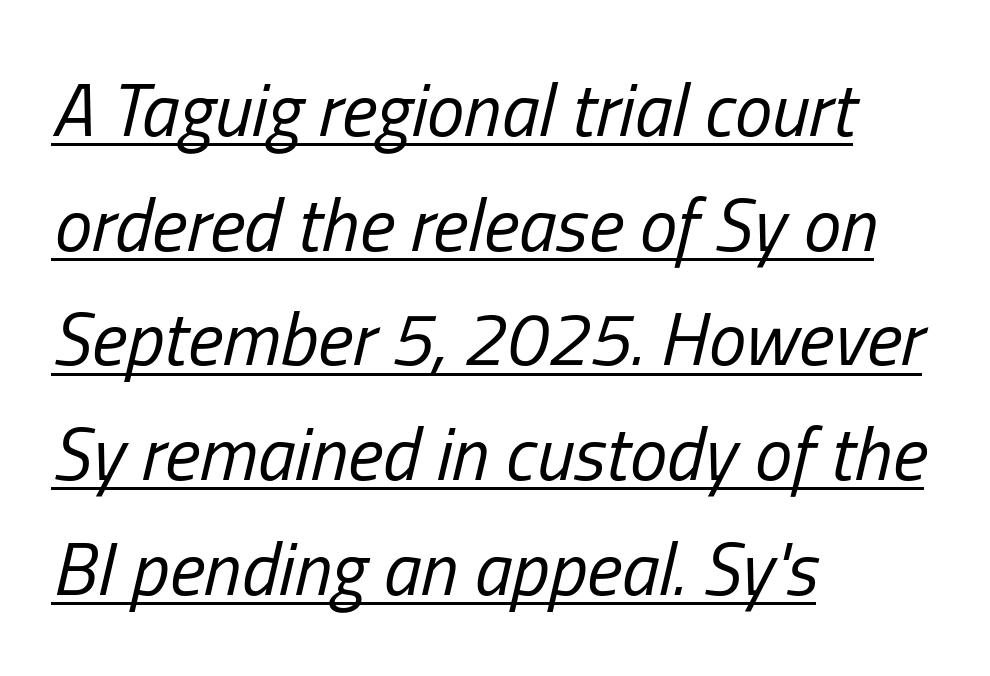
Do the characters align in a grid? No, the font is proportional. Compared with a centered layout, this one pins lines to the left instead. The weight tops out at a normal text grade. The horizontal fit of the characters is conventional and even. Line spacing here is normal. Caption: lettering with a line underneath.
